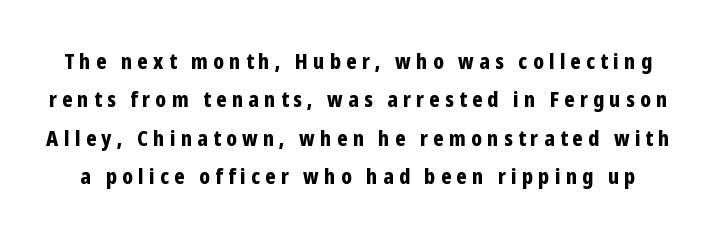
Q: Is the text bold? A: Yes.
Q: Is the text italic (slanted)? A: No, it is upright.
Q: Is the text underlined? A: No.
Q: Is the spacing between letters normal or unusually wide? A: Unusually wide.
